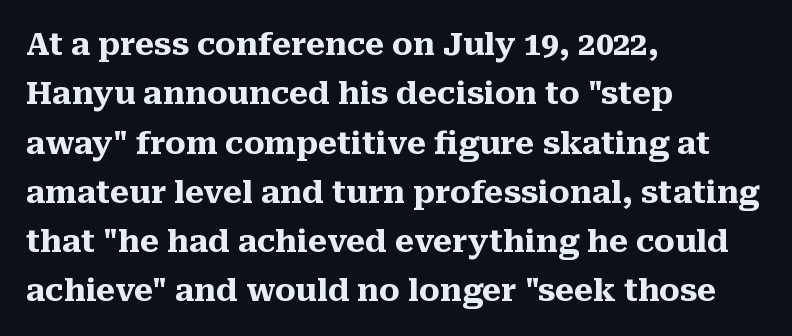
{"serif": "yes", "italic": "no", "bold": "yes", "weight": "heavy", "width": "normal", "stroke_contrast": "medium", "x_height": "medium", "monospaced": "no", "underline": "no", "align": "left", "line_spacing": "normal", "line_spacing_ratio": 1.59, "letter_spacing": "normal", "letter_spacing_em": 0.0, "glyph_px": 31}
